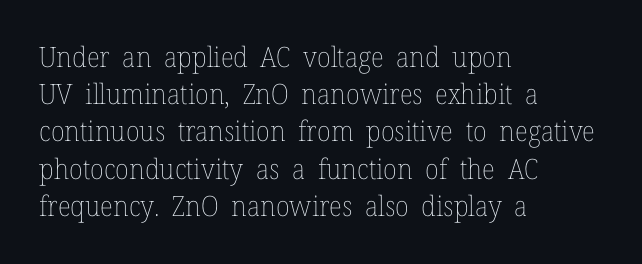
The image shows 28 px thin type, upright; set left-aligned, normal line spacing (1.33x), normal letter spacing, not underlined; low stroke contrast and a medium x-height.
